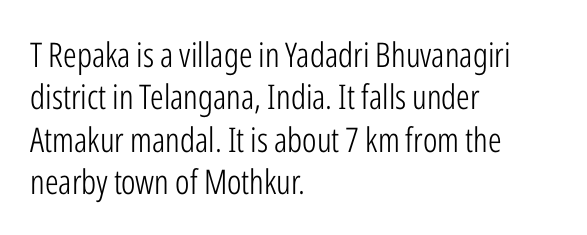
No heavy texture on the line: the type isn't bold. Plain, unruled lines of type. The passage shown is typeset with a sans-serif family. The lettering holds an erect, upright posture throughout. Line starts are locked; line ends wander.
